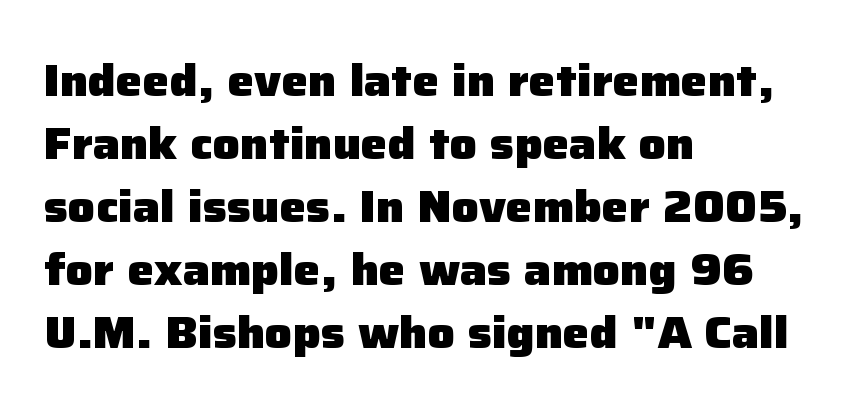
Do the characters align in a grid? No, the font is proportional. A bare baseline throughout the passage. The vertical gap from one line to the next is medium. Does the weight exceed regular? Yes, all the way to bold. Notice how the stems are strictly vertical — no italics here. In terms of letterform style, serifs are entirely absent.
